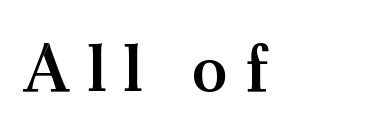
The image shows 67 px semibold serif type, upright; set unusually wide letter spacing (+0.25 em), not underlined; medium stroke contrast and a small x-height.
